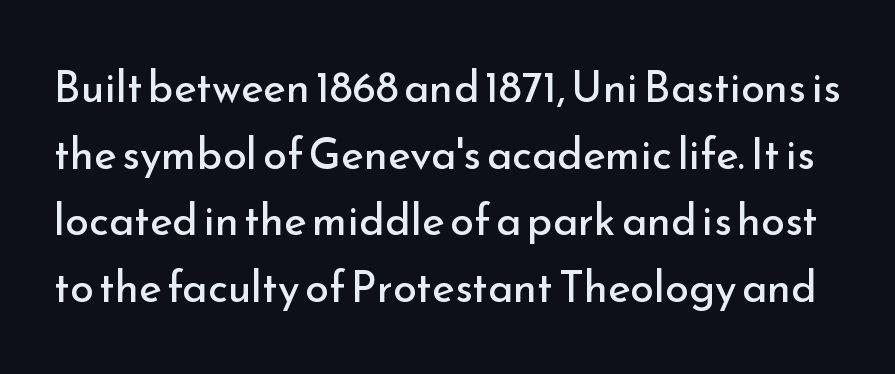
Do the characters align in a grid? No, the font is proportional. Words appear dense and cohesive because spacing is normal. The letters look calm and open, with moderate or lighter stems. The glyphs in this specimen are sans serif. Summary of vertical rhythm: regular, with standard interline spacing.
